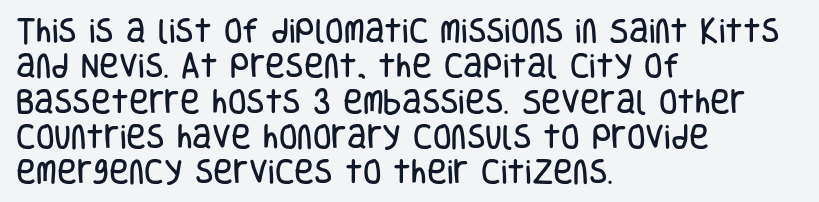
Q: Is the text italic (slanted)? A: No, it is upright.
Q: Is the text underlined? A: No.
Q: How is the paragraph aligned? A: Left-aligned.
Q: Is the spacing between letters normal or unusually wide? A: Normal.
Q: Is the spacing between lines tight, normal or loose? A: Normal.
